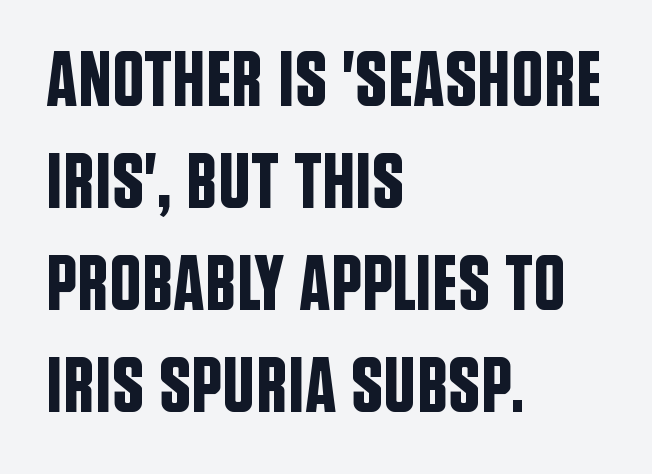
The image shows 79 px condensed sans-serif type, upright; set left-aligned, normal line spacing (1.29x), normal letter spacing, not underlined; low stroke contrast and a large x-height.
